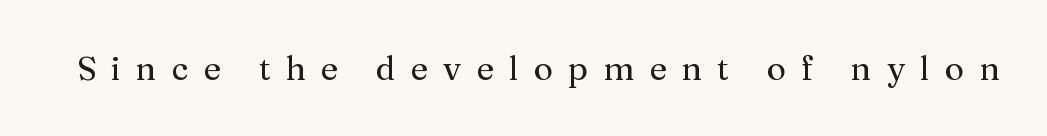
{"serif": "yes", "italic": "no", "width": "normal", "stroke_contrast": "medium", "x_height": "medium", "monospaced": "no", "underline": "no", "letter_spacing": "wide", "letter_spacing_em": 0.46, "glyph_px": 33}
